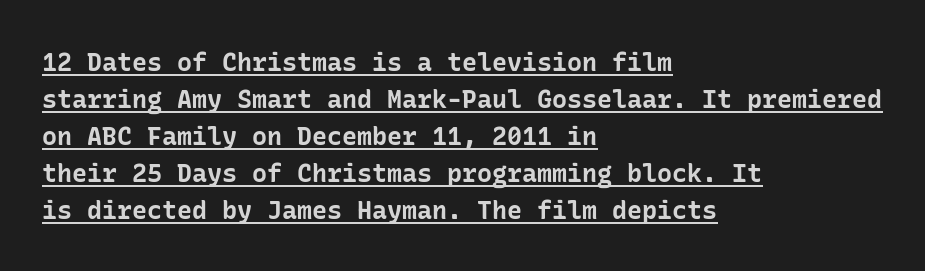
Q: Is the text bold? A: Yes.
Q: Is the text italic (slanted)? A: No, it is upright.
Q: Is the text underlined? A: Yes.
Q: How is the paragraph aligned? A: Left-aligned.
Q: Is the spacing between letters normal or unusually wide? A: Normal.
Q: Is the spacing between lines tight, normal or loose? A: Normal.
